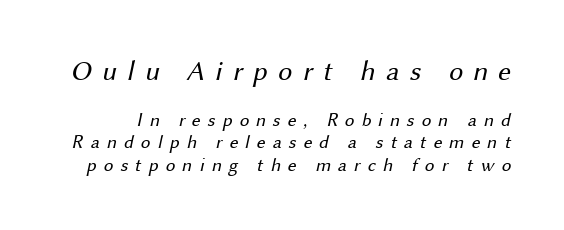
Just letters on the line, the space beneath them empty. Grotesque or geometric, the face here clearly has no serifs. Two sizes are in play, and the larger belongs to the first block. The type is letterspaced generously, with wide tracking. Think of a printed novel: that variable character pitch is what you see here.
